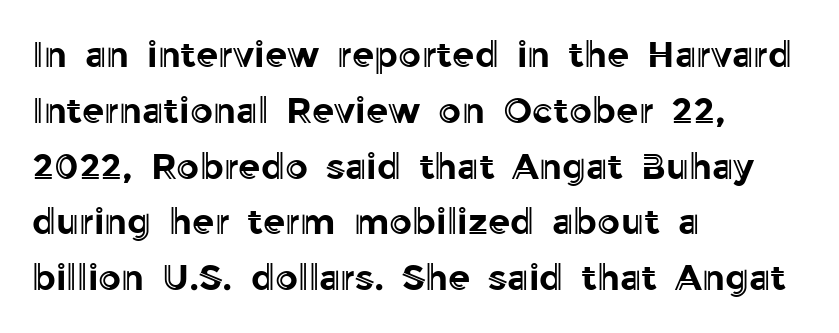
Q: Is the text italic (slanted)? A: No, it is upright.
Q: Is the text underlined? A: No.
Q: How is the paragraph aligned? A: Left-aligned.
Q: Is the spacing between letters normal or unusually wide? A: Normal.
Q: Is the spacing between lines tight, normal or loose? A: Normal.
Q: Width (condensed, normal, or wide)? A: Normal.
Q: x-height? A: Medium.
Q: Monospaced? A: No.
